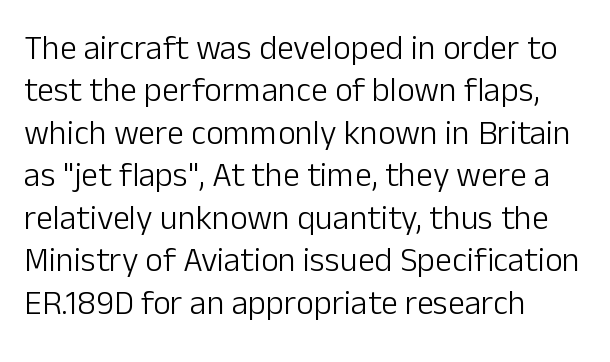
{"serif": "no", "italic": "no", "bold": "no", "weight": "light", "width": "normal", "stroke_contrast": "low", "x_height": "medium", "monospaced": "no", "underline": "no", "align": "left", "line_spacing": "normal", "line_spacing_ratio": 1.25, "letter_spacing": "normal", "letter_spacing_em": 0.0, "glyph_px": 34}
